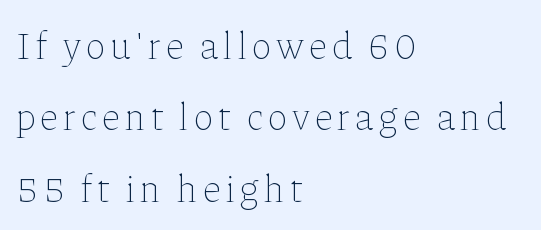
Q: Is the text bold? A: No.
Q: Is the text italic (slanted)? A: No, it is upright.
Q: Is the text underlined? A: No.
Q: How is the paragraph aligned? A: Left-aligned.
Q: Width (condensed, normal, or wide)? A: Normal.
Q: Stroke contrast? A: Low.
Q: x-height? A: Medium.
Q: Monospaced? A: No.
